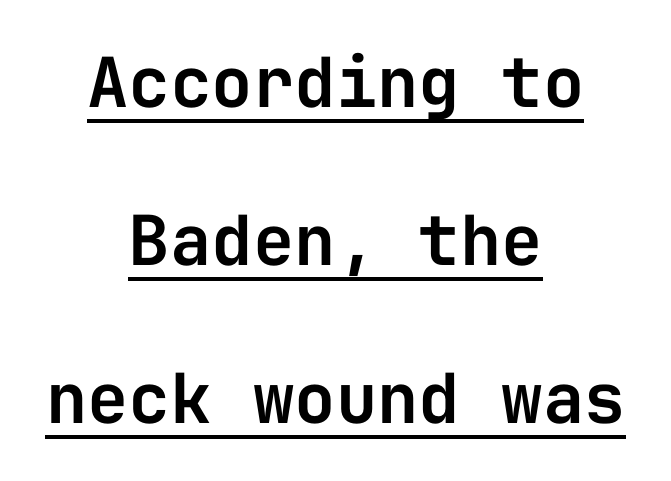
Horizontal bands of white between lines are thick stripes. The lines in this sample share a center point and differ in where they start and stop. The sample's only ornament is a line tracing under the words. Here the glyphs are tracked normally, forming tight word shapes.
